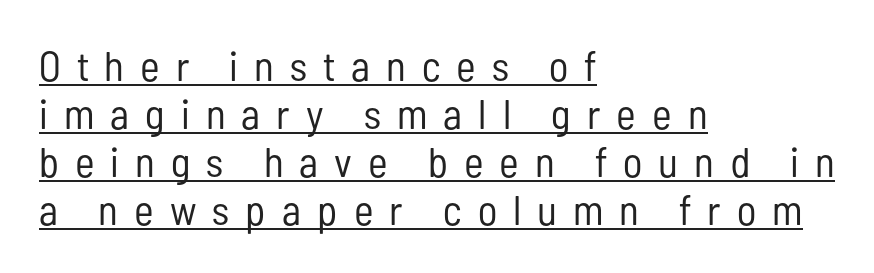
Q: Is the text bold? A: No.
Q: Is the text italic (slanted)? A: No, it is upright.
Q: Is the typeface a serif or a sans-serif typeface? A: Sans-serif.
Q: Is the text underlined? A: Yes.
Q: How is the paragraph aligned? A: Left-aligned.
Q: Is the spacing between letters normal or unusually wide? A: Unusually wide.
Q: Is the spacing between lines tight, normal or loose? A: Tight.
Q: Width (condensed, normal, or wide)? A: Condensed.
Q: Stroke contrast? A: Low.
Q: x-height? A: Medium.
Q: Monospaced? A: No.
